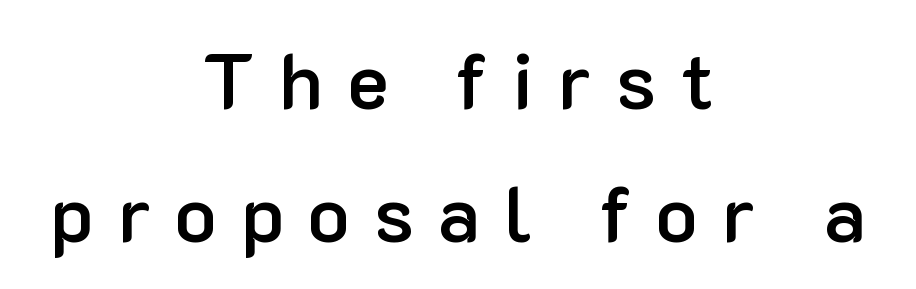
Q: Is the text bold? A: Semi-bold.
Q: Is the text italic (slanted)? A: No, it is upright.
Q: Is the typeface a serif or a sans-serif typeface? A: Sans-serif.
Q: Is the text underlined? A: No.
Q: How is the paragraph aligned? A: Centered.
Q: Is the spacing between letters normal or unusually wide? A: Unusually wide.
Q: Is the spacing between lines tight, normal or loose? A: Normal.
Q: Width (condensed, normal, or wide)? A: Normal.
Q: Stroke contrast? A: Low.
Q: x-height? A: Medium.
Q: Monospaced? A: No.
